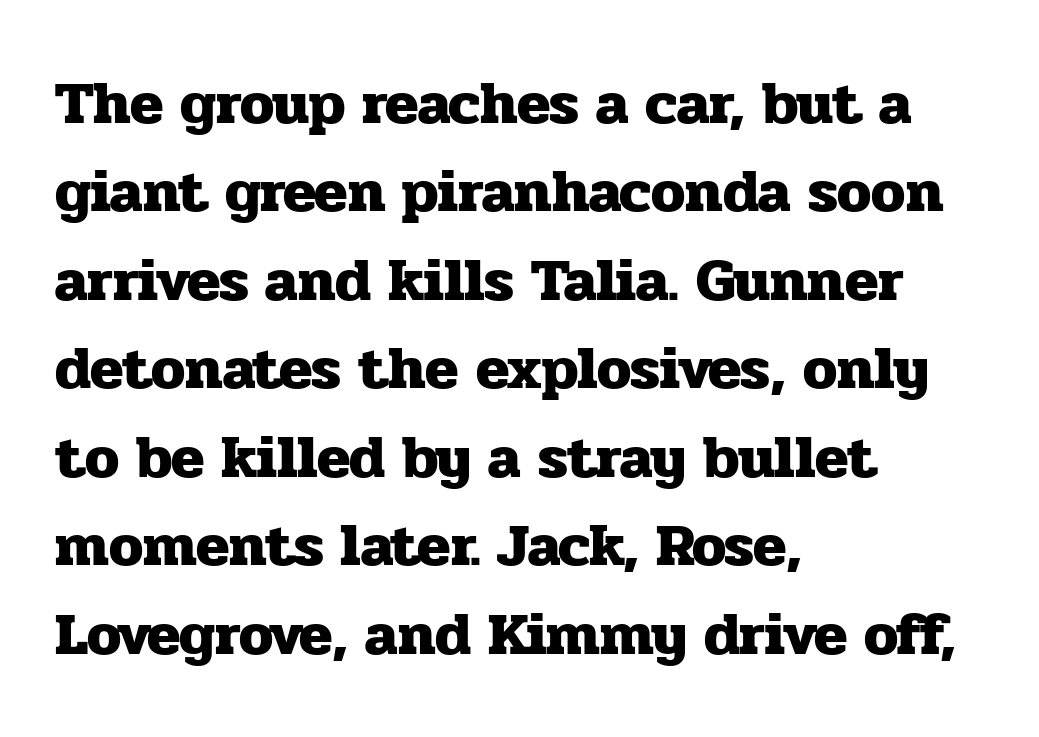
Are there feet on the stems? There are — it's a serif. Regular leading. A typesetter would call this proportional, since set widths differ per character. Does the weight exceed regular? Yes, all the way to bold. Every stem runs plumb, perpendicular to the baseline.
